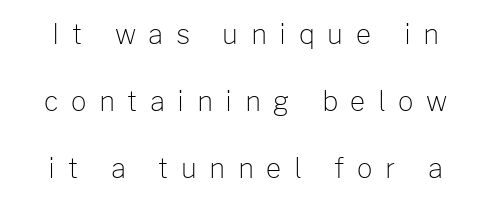
Q: Is the text bold? A: No.
Q: Is the text italic (slanted)? A: No, it is upright.
Q: Is the text underlined? A: No.
Q: Is the spacing between letters normal or unusually wide? A: Unusually wide.
Q: Is the spacing between lines tight, normal or loose? A: Loose.
